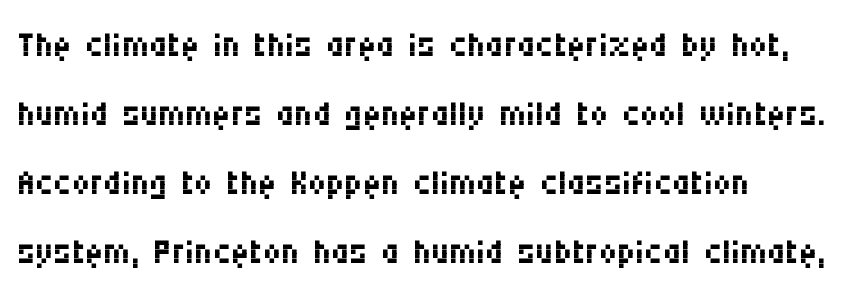
Q: Is the text bold? A: No.
Q: Is the text italic (slanted)? A: No, it is upright.
Q: Is the typeface a serif or a sans-serif typeface? A: Sans-serif.
Q: Is the text underlined? A: No.
Q: How is the paragraph aligned? A: Left-aligned.
Q: Is the spacing between letters normal or unusually wide? A: Normal.
Q: Is the spacing between lines tight, normal or loose? A: Normal.
Q: Width (condensed, normal, or wide)? A: Condensed.
Q: Stroke contrast? A: Medium.
Q: x-height? A: Large.
Q: Monospaced? A: No.
